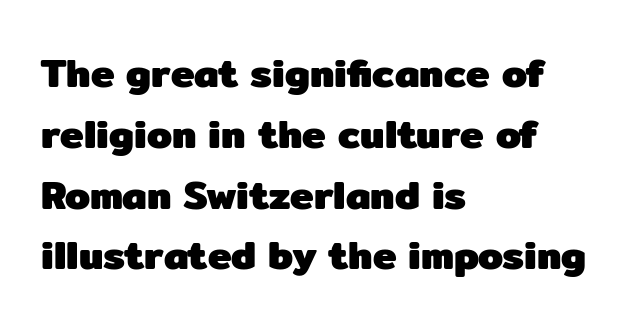
Q: Is the text bold? A: Yes.
Q: Is the text italic (slanted)? A: No, it is upright.
Q: Is the typeface a serif or a sans-serif typeface? A: Sans-serif.
Q: Is the text underlined? A: No.
Q: How is the paragraph aligned? A: Left-aligned.
Q: Is the spacing between letters normal or unusually wide? A: Normal.
Q: Is the spacing between lines tight, normal or loose? A: Normal.
Q: Width (condensed, normal, or wide)? A: Normal.
Q: Stroke contrast? A: Low.
Q: x-height? A: Medium.
Q: Monospaced? A: No.
